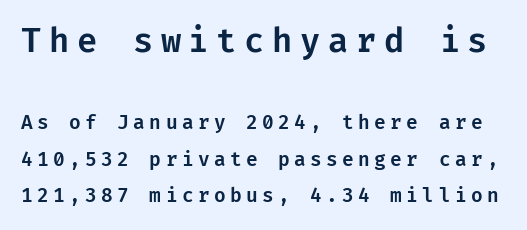
The image shows 33 px sans-serif type, upright; set loose line spacing (1.93x), unusually wide letter spacing (+0.23 em), not underlined; the first (top) block is 1.74x larger; low stroke contrast and a medium x-height.
